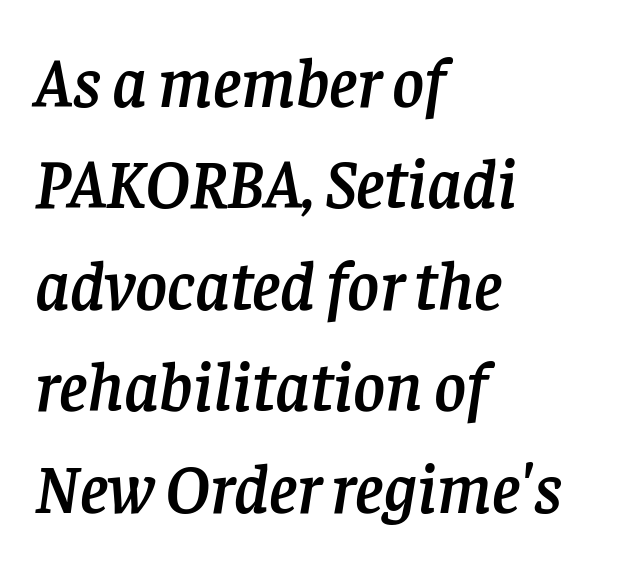
{"serif": "yes", "italic": "yes", "lean": "right", "slant_degrees": 8, "width": "normal", "stroke_contrast": "low", "x_height": "large", "monospaced": "no", "underline": "no", "align": "left", "line_spacing": "normal", "line_spacing_ratio": 1.47, "letter_spacing": "normal", "letter_spacing_em": 0.0, "glyph_px": 69}
